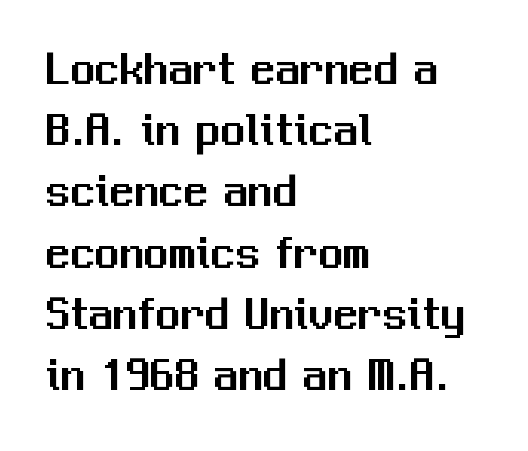
The image shows 49 px sans-serif type, upright; set left-aligned, normal line spacing (1.25x), normal letter spacing, not underlined; medium stroke contrast and a medium x-height.
